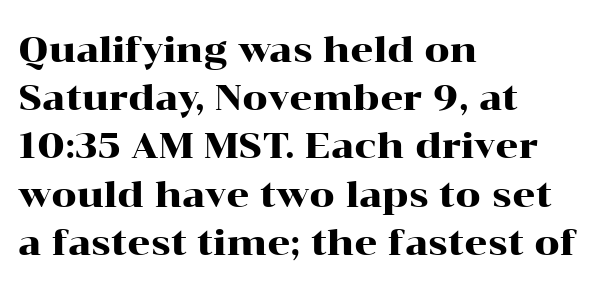
The image shows 36 px wide serif type, upright; set left-aligned, normal line spacing (1.34x), normal letter spacing, not underlined; high stroke contrast and a medium x-height.
